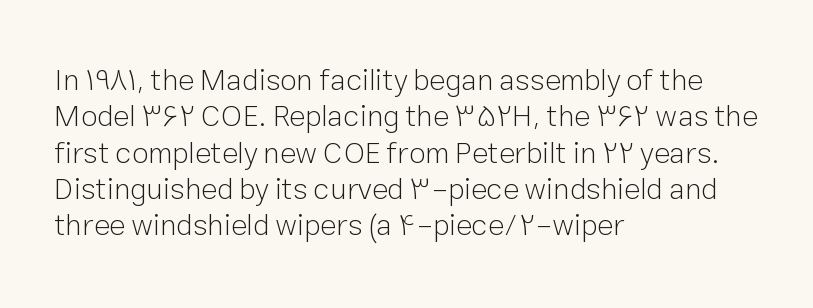
{"serif": "no", "italic": "no", "bold": "no", "weight": "light", "width": "normal", "stroke_contrast": "low", "x_height": "medium", "monospaced": "no", "underline": "no", "align": "left", "line_spacing_ratio": 1.21, "letter_spacing": "normal", "letter_spacing_em": 0.0, "glyph_px": 30}
